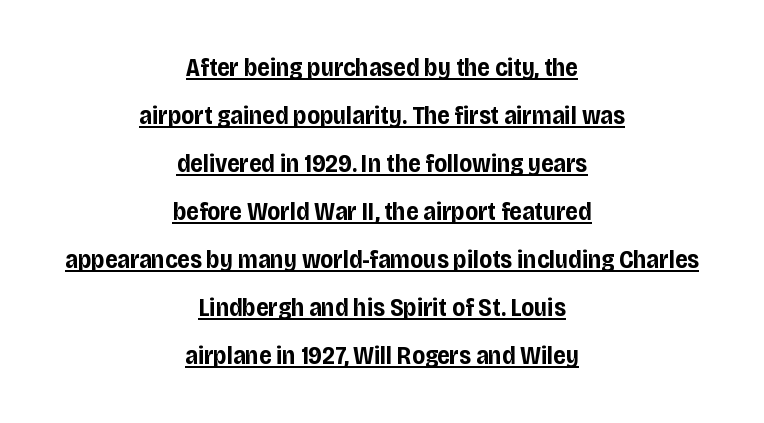
The image shows 25 px bold type, upright; set centered, loose line spacing (1.92x), normal letter spacing, underlined.
